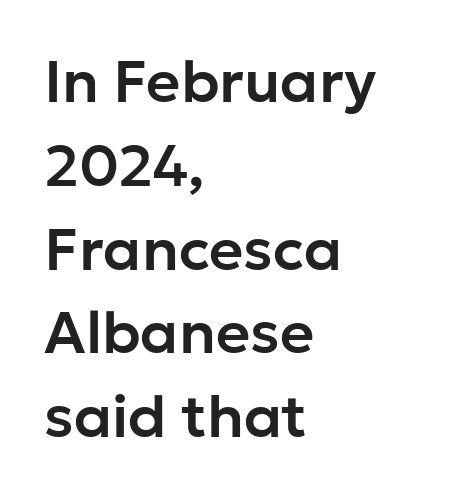
Q: Is the text italic (slanted)? A: No, it is upright.
Q: Is the typeface a serif or a sans-serif typeface? A: Sans-serif.
Q: Is the text underlined? A: No.
Q: How is the paragraph aligned? A: Left-aligned.
Q: Is the spacing between letters normal or unusually wide? A: Normal.
Q: Is the spacing between lines tight, normal or loose? A: Normal.
Q: Width (condensed, normal, or wide)? A: Normal.
Q: Stroke contrast? A: Low.
Q: x-height? A: Medium.
Q: Monospaced? A: No.
